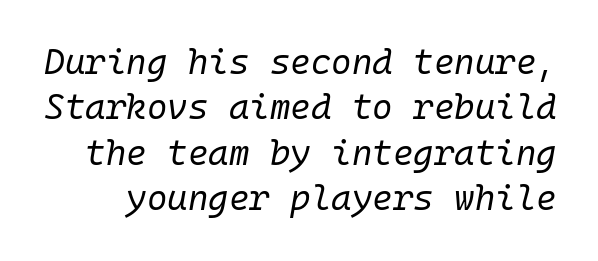
{"italic": "yes", "lean": "right", "slant_degrees": 10, "bold": "no", "weight": "regular", "width": "normal", "stroke_contrast": "low", "x_height": "medium", "monospaced": "yes", "underline": "no", "line_spacing": "normal", "line_spacing_ratio": 1.3, "letter_spacing": "normal", "letter_spacing_em": 0.0, "glyph_px": 35}
